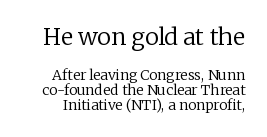
The specimen omits any rule beneath the text block's lines. The rendering shrinks the type as you move from the upper chunk to the lower. Whoever set this chose condensed vertical rhythm over breathing room. No italicization has been applied; the sample stays upright. Compared with a typical body face, this is equally light or lighter still.
